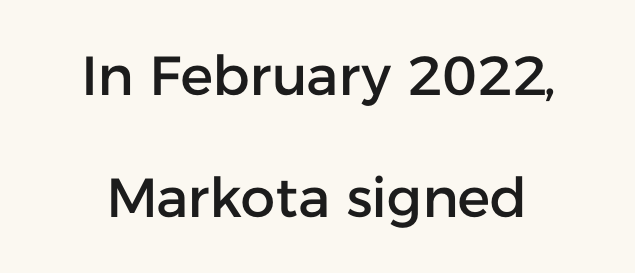
The image shows 55 px sans-serif type, upright; set loose line spacing (2.22x), normal letter spacing, not underlined; low stroke contrast and a medium x-height.
